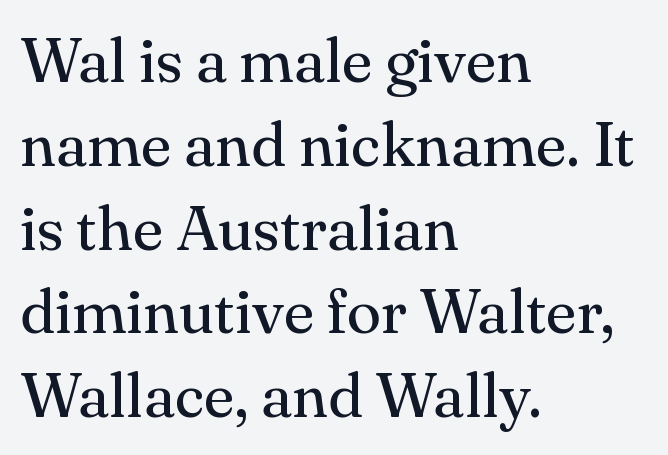
{"serif": "yes", "italic": "no", "bold": "no", "weight": "regular", "width": "normal", "stroke_contrast": "medium", "x_height": "small", "monospaced": "no", "underline": "no", "align": "left", "line_spacing": "normal", "line_spacing_ratio": 1.33, "letter_spacing": "normal", "letter_spacing_em": 0.0, "glyph_px": 63}
